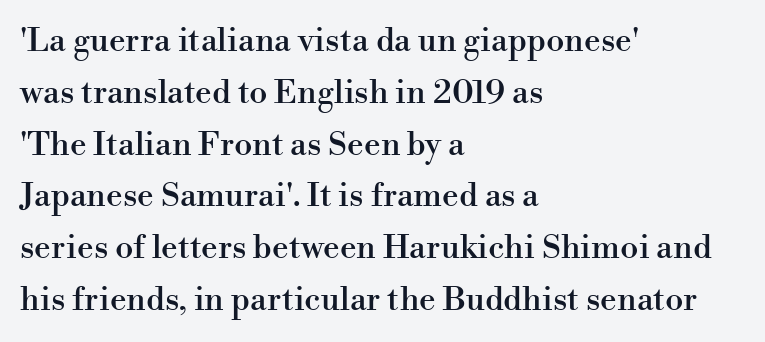
{"serif": "yes", "italic": "no", "width": "normal", "stroke_contrast": "high", "x_height": "small", "monospaced": "no", "underline": "no", "align": "left", "line_spacing": "normal", "line_spacing_ratio": 1.57, "letter_spacing": "normal", "letter_spacing_em": 0.0, "glyph_px": 33}
